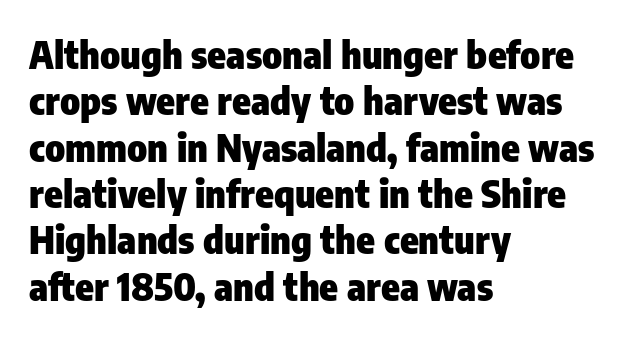
{"serif": "no", "italic": "no", "bold": "yes", "weight": "heavy", "width": "condensed", "stroke_contrast": "low", "x_height": "medium", "monospaced": "no", "underline": "no", "align": "left", "line_spacing_ratio": 1.22, "letter_spacing": "normal", "letter_spacing_em": 0.0, "glyph_px": 38}
